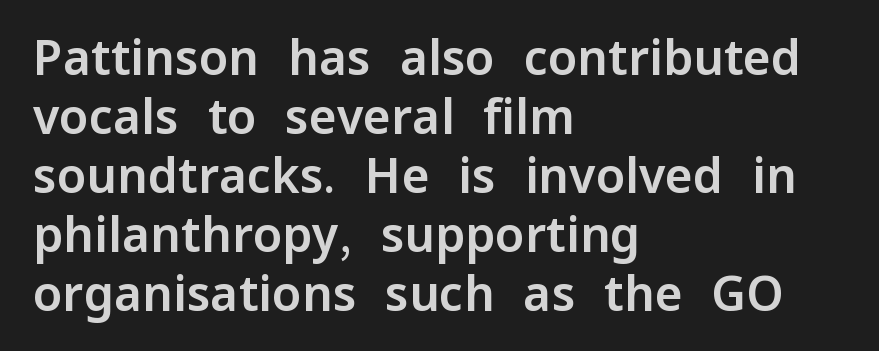
{"serif": "no", "italic": "no", "width": "normal", "stroke_contrast": "low", "x_height": "medium", "monospaced": "no", "underline": "no", "align": "left", "line_spacing_ratio": 1.23, "letter_spacing": "normal", "letter_spacing_em": 0.0, "glyph_px": 48}
